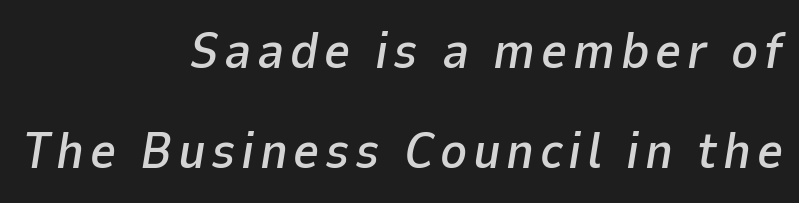
Q: Is the text italic (slanted)? A: Yes, it leans right by about 9 degrees.
Q: Is the text underlined? A: No.
Q: How is the paragraph aligned? A: Right-aligned.
Q: Is the spacing between lines tight, normal or loose? A: Loose.
Q: Width (condensed, normal, or wide)? A: Normal.
Q: Stroke contrast? A: Low.
Q: x-height? A: Medium.
Q: Monospaced? A: No.
